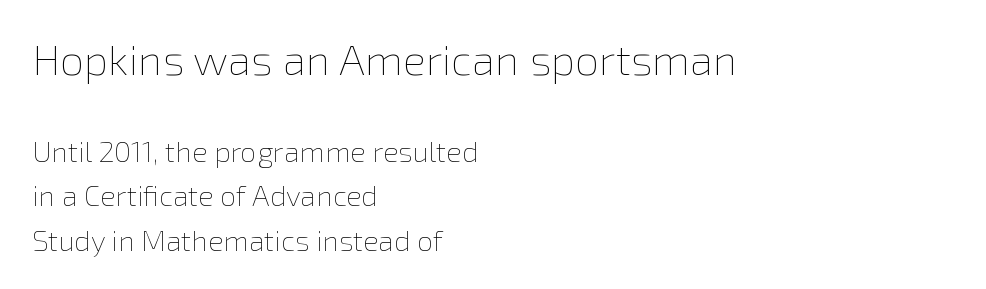
The image shows 43 px thin type, upright; set left-aligned, normal line spacing (1.54x), normal letter spacing, not underlined; the first (top) block is 1.48x larger; low stroke contrast and a medium x-height.
